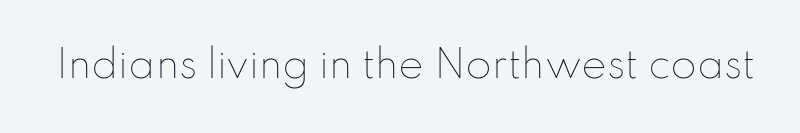
{"italic": "no", "bold": "no", "weight": "thin", "width": "normal", "stroke_contrast": "low", "x_height": "small", "monospaced": "no", "underline": "no", "letter_spacing": "normal", "letter_spacing_em": 0.0, "glyph_px": 38}
